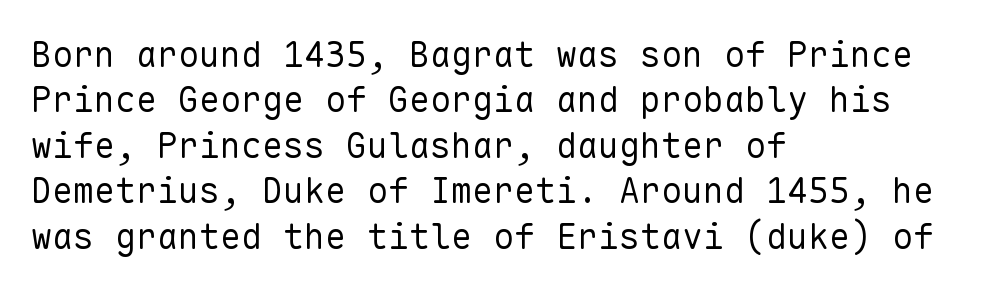
Q: Is the text bold? A: No.
Q: Is the text italic (slanted)? A: No, it is upright.
Q: Is the typeface a serif or a sans-serif typeface? A: Sans-serif.
Q: Is the text underlined? A: No.
Q: How is the paragraph aligned? A: Left-aligned.
Q: Is the spacing between letters normal or unusually wide? A: Normal.
Q: Is the spacing between lines tight, normal or loose? A: Normal.
Q: Width (condensed, normal, or wide)? A: Normal.
Q: Stroke contrast? A: Low.
Q: x-height? A: Medium.
Q: Monospaced? A: Yes.
